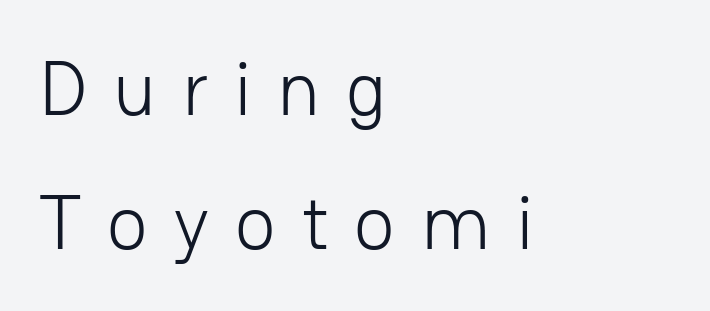
{"serif": "no", "italic": "no", "bold": "no", "weight": "light", "width": "normal", "stroke_contrast": "low", "x_height": "medium", "monospaced": "no", "underline": "no", "align": "left", "line_spacing_ratio": 1.76, "letter_spacing": "wide", "letter_spacing_em": 0.34, "glyph_px": 76}
